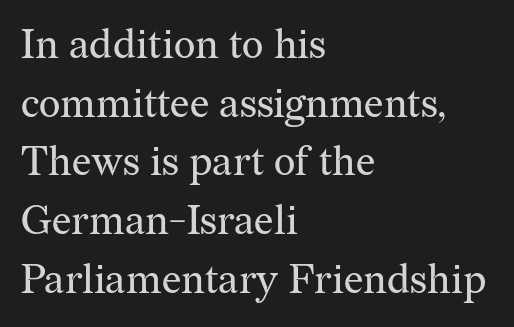
The image shows 41 px regular-weight serif type, upright; set left-aligned, normal line spacing (1.43x), normal letter spacing, not underlined; medium stroke contrast and a medium x-height.
